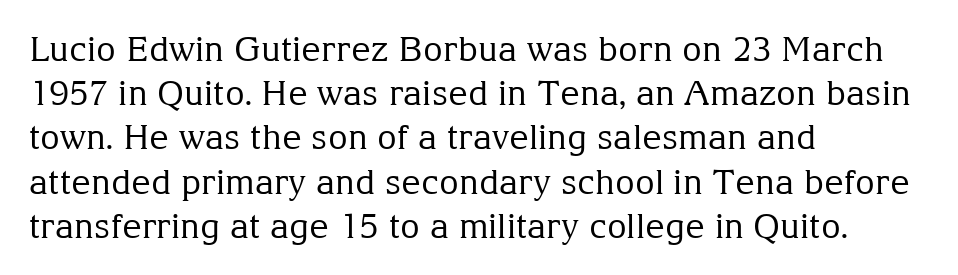
Q: Is the text bold? A: No.
Q: Is the text italic (slanted)? A: No, it is upright.
Q: Is the typeface a serif or a sans-serif typeface? A: Serif.
Q: Is the text underlined? A: No.
Q: How is the paragraph aligned? A: Left-aligned.
Q: Is the spacing between letters normal or unusually wide? A: Normal.
Q: Is the spacing between lines tight, normal or loose? A: Normal.
Q: Width (condensed, normal, or wide)? A: Normal.
Q: Stroke contrast? A: Medium.
Q: x-height? A: Medium.
Q: Monospaced? A: No.
